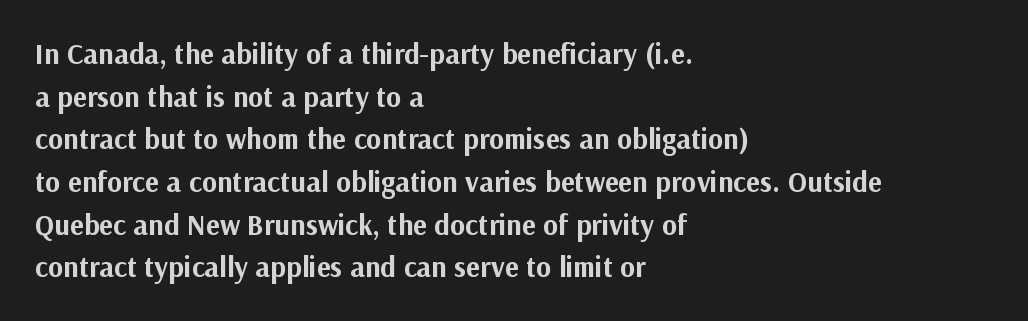
Q: Is the text bold? A: Yes.
Q: Is the text italic (slanted)? A: No, it is upright.
Q: Is the typeface a serif or a sans-serif typeface? A: Sans-serif.
Q: Is the text underlined? A: No.
Q: How is the paragraph aligned? A: Left-aligned.
Q: Is the spacing between letters normal or unusually wide? A: Normal.
Q: Is the spacing between lines tight, normal or loose? A: Normal.
Q: Width (condensed, normal, or wide)? A: Normal.
Q: Stroke contrast? A: Medium.
Q: x-height? A: Medium.
Q: Monospaced? A: No.
